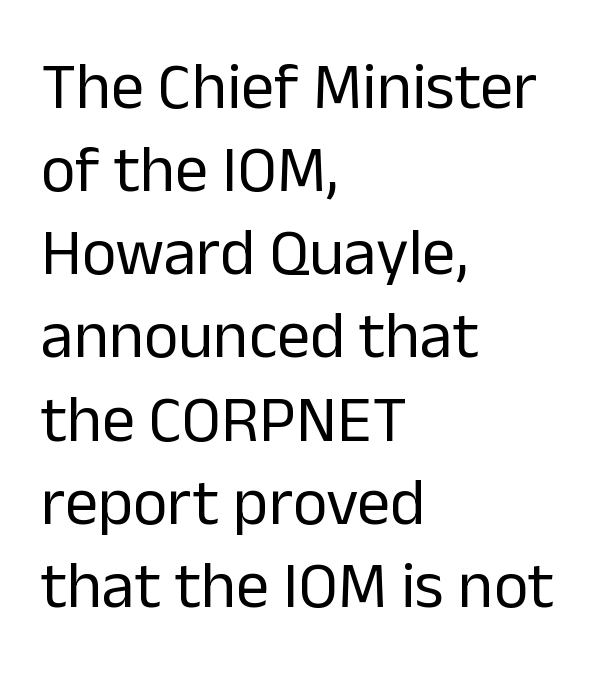
The image shows 66 px regular-weight sans-serif type, upright; set left-aligned, normal line spacing (1.26x), normal letter spacing, not underlined; low stroke contrast and a medium x-height.
